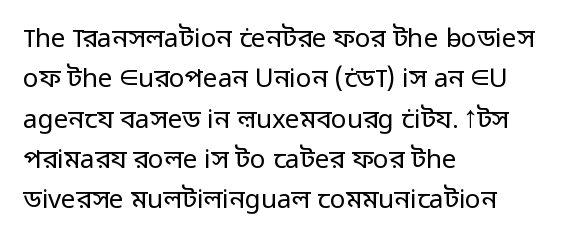
Q: Is the text bold? A: No.
Q: Is the text italic (slanted)? A: No, it is upright.
Q: Is the text underlined? A: No.
Q: How is the paragraph aligned? A: Left-aligned.
Q: Is the spacing between letters normal or unusually wide? A: Normal.
Q: Is the spacing between lines tight, normal or loose? A: Normal.
